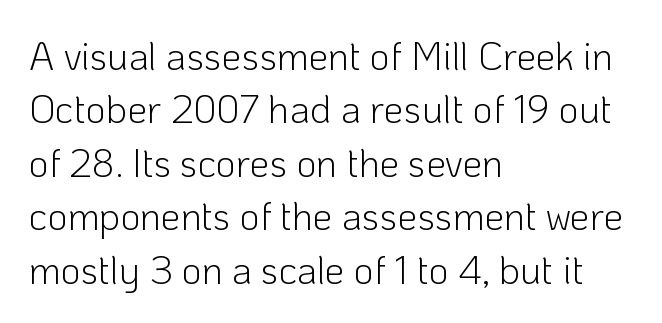
In CSS terms this would be text-align: left. The space directly below the letters is spotless. The characters are drawn with everyday or finer stroke widths. Are there feet on the stems? There aren't — it's a sans. Nothing unusual about the tracking: characters are spaced as the font intends. This block has exactly the height ordinary leading produces.
